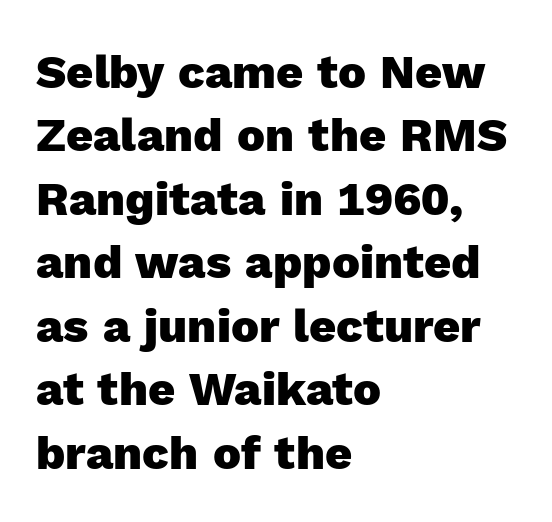
Typesetter's note: full bold, strokes at maximum text heaviness. Each letter's strokes conclude bluntly, with no projecting serifs. Designer's note — italics off, roman on. The lines in this sample share a left origin and differ only in where they stop.
